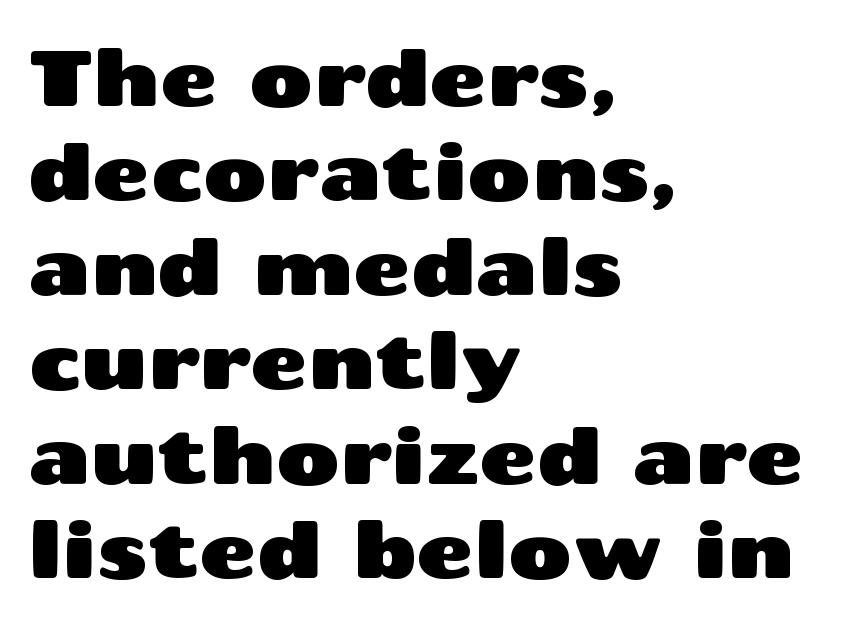
Check under the words: just untouched page. Regarding serifs, this sample does without them. Compared with a centered layout, this one pins lines to the left instead. The lettering holds an erect, upright posture throughout. The rendering uses natural spacing where letterforms have individual widths. What stands out about the letter spacing? Nothing — it is the standard amount.
